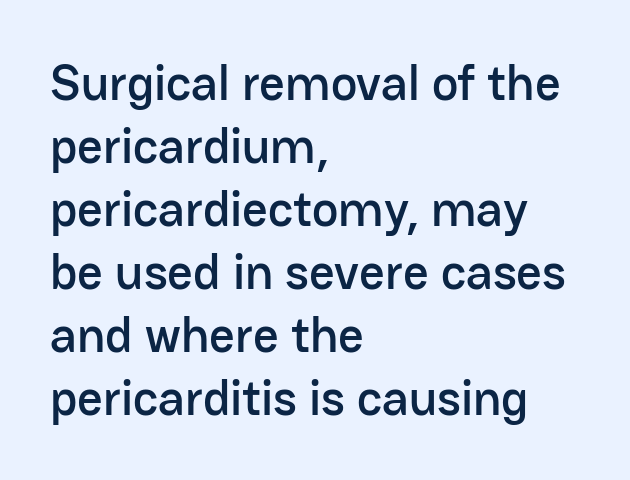
{"serif": "no", "italic": "no", "width": "normal", "stroke_contrast": "low", "x_height": "medium", "monospaced": "no", "underline": "no", "align": "left", "line_spacing": "normal", "line_spacing_ratio": 1.26, "letter_spacing": "normal", "letter_spacing_em": 0.0, "glyph_px": 50}
